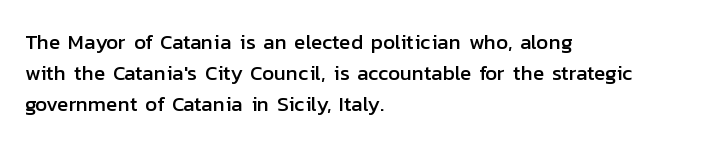
{"italic": "no", "underline": "no", "align": "left", "line_spacing": "normal", "line_spacing_ratio": 1.48, "letter_spacing": "normal", "letter_spacing_em": 0.0, "glyph_px": 21}
